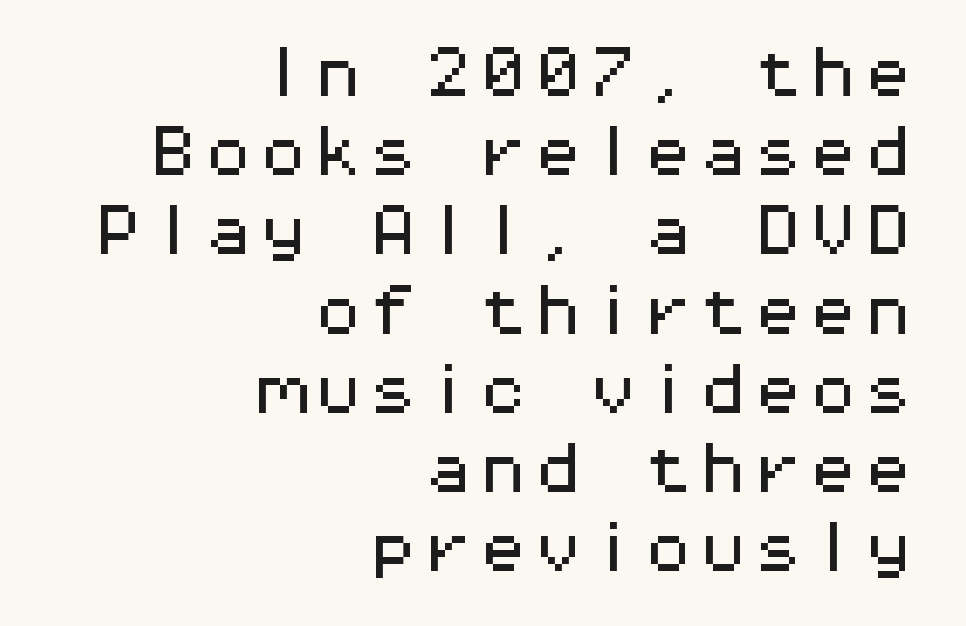
{"serif": "no", "italic": "no", "width": "wide", "stroke_contrast": "medium", "x_height": "medium", "monospaced": "yes", "underline": "no", "align": "right", "line_spacing": "normal", "line_spacing_ratio": 1.44, "letter_spacing": "normal", "letter_spacing_em": 0.0, "glyph_px": 55}
